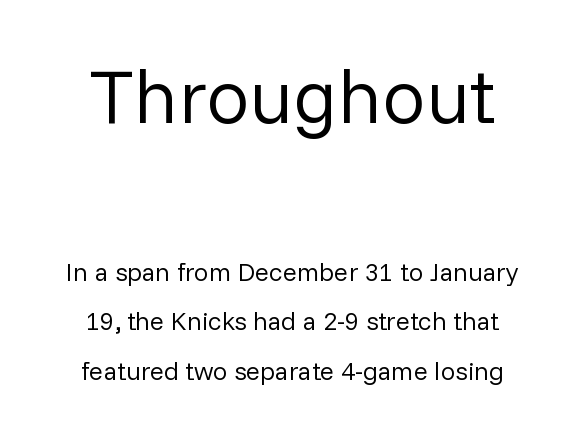
{"serif": "no", "italic": "no", "bold": "no", "weight": "regular", "width": "normal", "stroke_contrast": "low", "x_height": "medium", "monospaced": "no", "underline": "no", "align": "center", "line_spacing": "loose", "line_spacing_ratio": 1.91, "letter_spacing": "normal", "letter_spacing_em": 0.0, "larger_block": "first", "size_ratio": 2.96, "glyph_px": 77}
